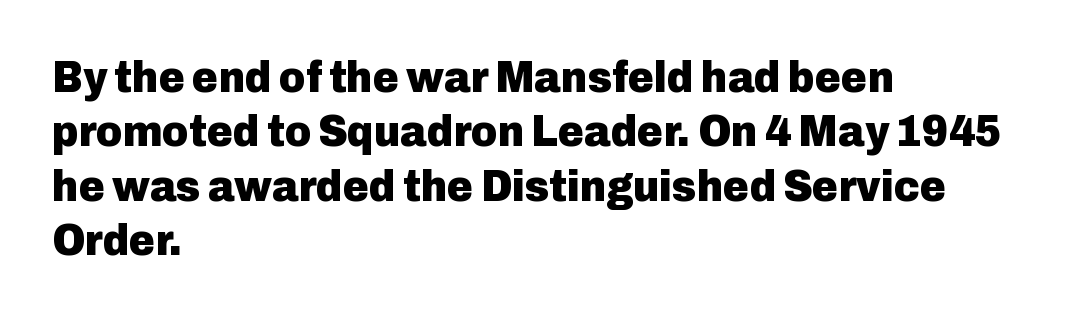
{"serif": "no", "italic": "no", "bold": "yes", "weight": "heavy", "width": "normal", "stroke_contrast": "low", "x_height": "medium", "monospaced": "no", "underline": "no", "align": "left", "line_spacing_ratio": 1.21, "letter_spacing": "normal", "letter_spacing_em": 0.0, "glyph_px": 45}
